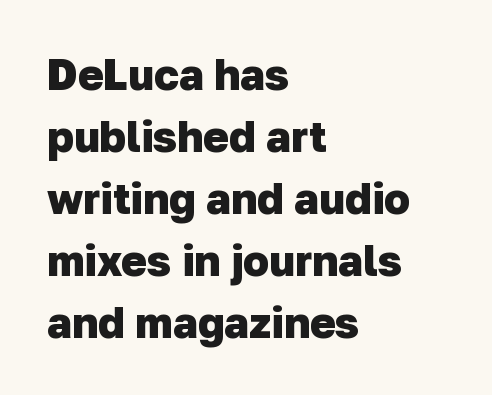
Q: Is the text bold? A: Yes.
Q: Is the typeface a serif or a sans-serif typeface? A: Sans-serif.
Q: Is the text underlined? A: No.
Q: How is the paragraph aligned? A: Left-aligned.
Q: Is the spacing between letters normal or unusually wide? A: Normal.
Q: Is the spacing between lines tight, normal or loose? A: Normal.
Q: Width (condensed, normal, or wide)? A: Normal.
Q: Stroke contrast? A: Low.
Q: x-height? A: Medium.
Q: Monospaced? A: No.
